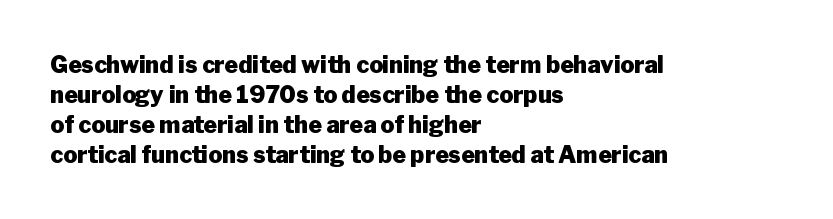
The image shows 23 px bold type, upright; set left-aligned, normal line spacing (1.3x), normal letter spacing, not underlined.
